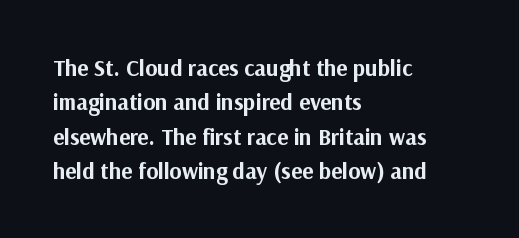
The image shows 23 px bold type, upright; set left-aligned, normal line spacing (1.49x), normal letter spacing, not underlined.
